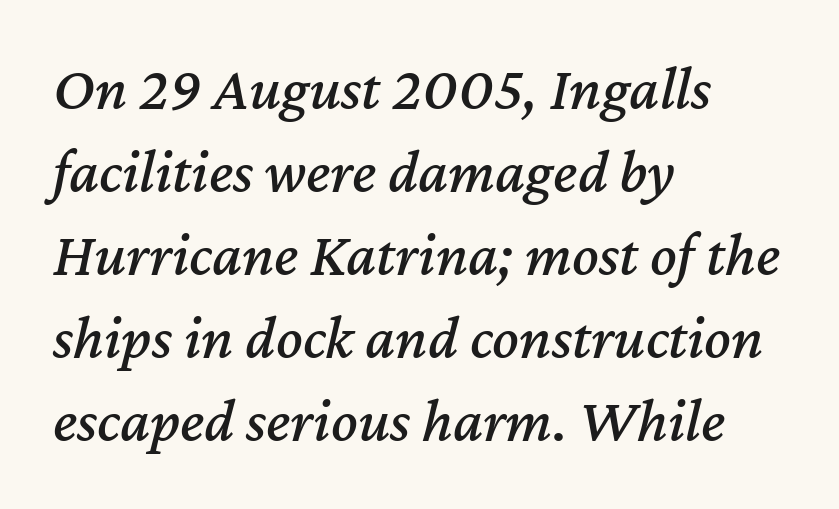
The image shows 62 px text type, italic (leaning right); set left-aligned, normal line spacing (1.34x), normal letter spacing, not underlined; medium stroke contrast and a medium x-height.
